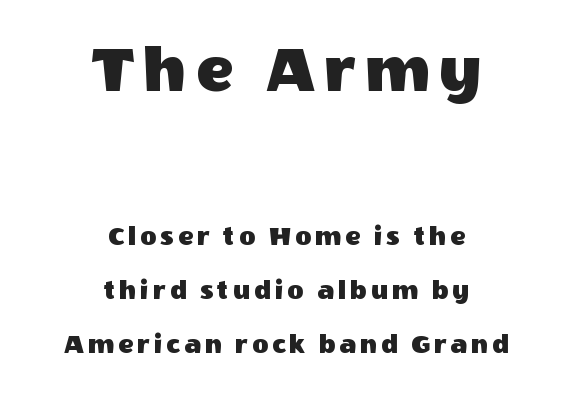
Q: Is the text italic (slanted)? A: No, it is upright.
Q: Is the typeface a serif or a sans-serif typeface? A: Sans-serif.
Q: Is the text underlined? A: No.
Q: How is the paragraph aligned? A: Centered.
Q: Is the spacing between lines tight, normal or loose? A: Loose.
Q: Which block of text is set in a larger size, the first (top) or the second (bottom)? A: The first (top) one.
Q: Width (condensed, normal, or wide)? A: Normal.
Q: x-height? A: Large.
Q: Monospaced? A: No.
